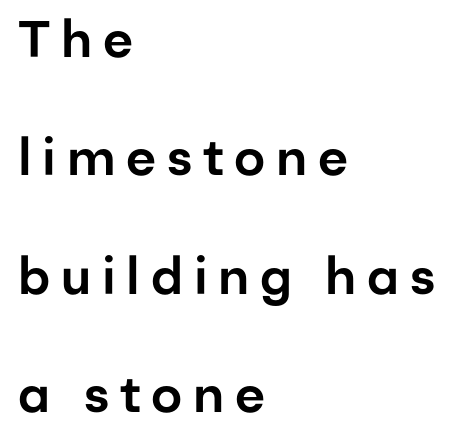
Q: Is the text italic (slanted)? A: No, it is upright.
Q: Is the typeface a serif or a sans-serif typeface? A: Sans-serif.
Q: Is the text underlined? A: No.
Q: How is the paragraph aligned? A: Left-aligned.
Q: Is the spacing between letters normal or unusually wide? A: Unusually wide.
Q: Is the spacing between lines tight, normal or loose? A: Loose.
Q: Width (condensed, normal, or wide)? A: Normal.
Q: Stroke contrast? A: Low.
Q: x-height? A: Medium.
Q: Monospaced? A: No.
